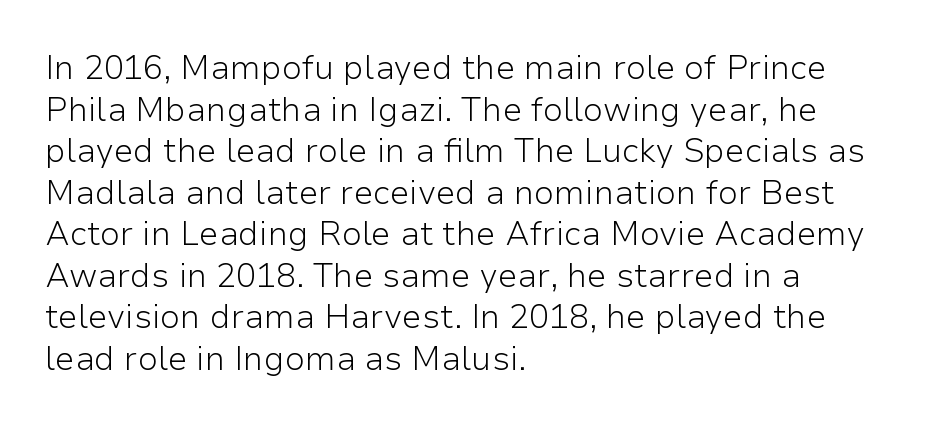
The image shows 33 px light sans-serif type, upright; set left-aligned, normal line spacing (1.26x), normal letter spacing, not underlined; low stroke contrast and a medium x-height.
